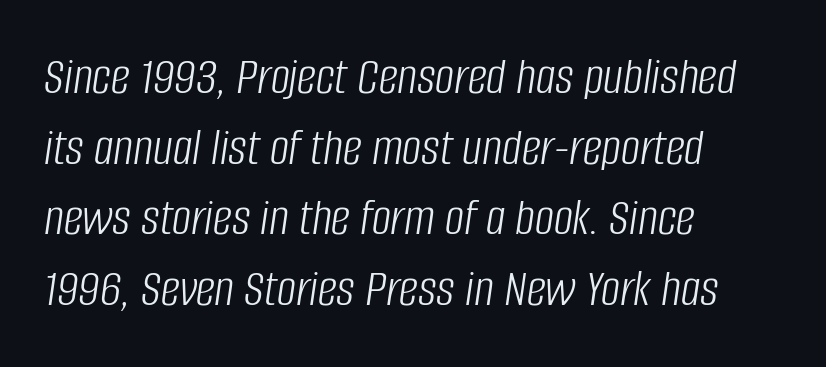
{"italic": "yes", "lean": "right", "slant_degrees": 8, "bold": "no", "weight": "light", "width": "condensed", "stroke_contrast": "low", "x_height": "large", "monospaced": "no", "underline": "no", "align": "left", "line_spacing": "normal", "line_spacing_ratio": 1.31, "letter_spacing": "normal", "letter_spacing_em": 0.0, "glyph_px": 54}
